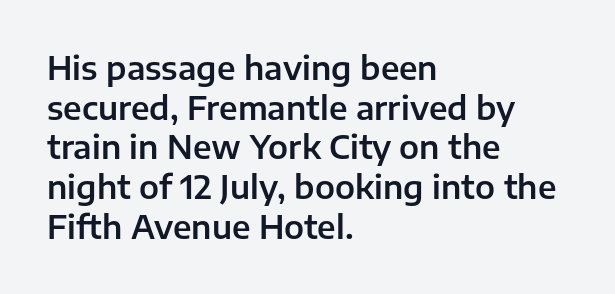
No italicization has been applied; the sample stays upright. Decoration check: the copy has no underline. Horizontally, the lines are justified to the leading edge only. Caption: standard tracking, unaltered. To sum up the face: it is a sans, with no serifs.
